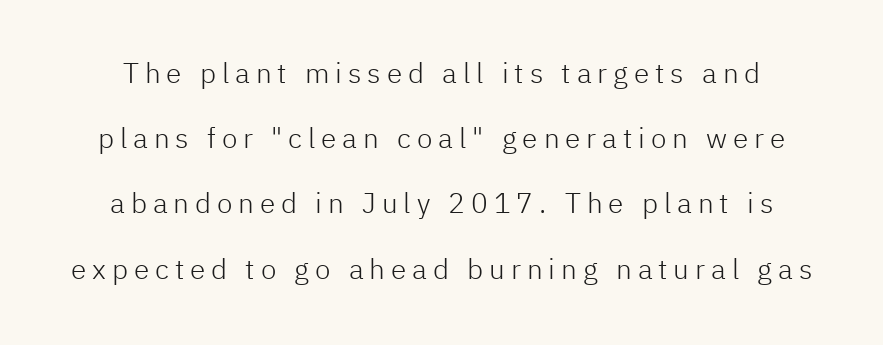
Stroke thickness stays within the range of a standard reading face or lighter. Posture: vertical. Rule under the text: the space is simply empty. Reading down the column, the eye jumps a long way to each next line. Spacing between characters has been opened up far beyond the box default.
